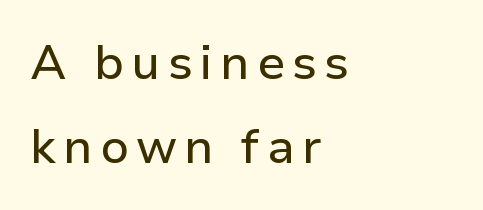
Q: Is the text italic (slanted)? A: No, it is upright.
Q: Is the typeface a serif or a sans-serif typeface? A: Sans-serif.
Q: Is the text underlined? A: No.
Q: How is the paragraph aligned? A: Left-aligned.
Q: Width (condensed, normal, or wide)? A: Normal.
Q: Stroke contrast? A: Low.
Q: x-height? A: Medium.
Q: Monospaced? A: No.
